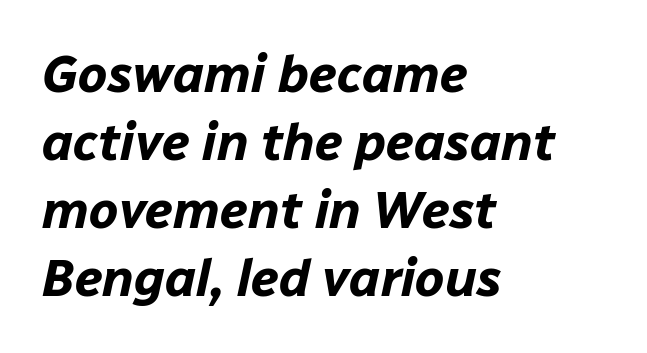
A full-strength bold gives these letters their thick strokes. The vertical gap from one line to the next is medium. Style check: oblique. Note the varied advance widths — an 'i' is clearly narrower than an 'm'.
